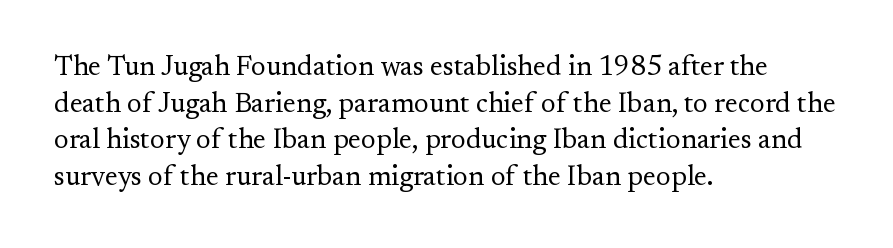
The horizontal fit of the characters is conventional and even. Each line starts at the same left margin while the right side varies. Designer's note — italics off, roman on. The space directly below the letters is spotless.
